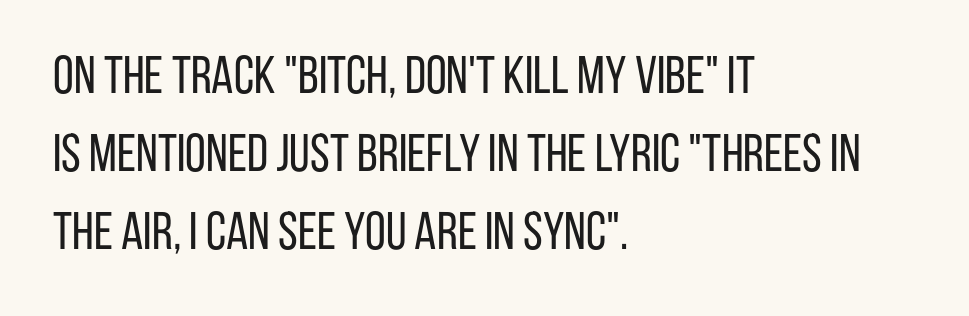
Q: Is the text bold? A: No.
Q: Is the text italic (slanted)? A: No, it is upright.
Q: Is the typeface a serif or a sans-serif typeface? A: Sans-serif.
Q: Is the text underlined? A: No.
Q: How is the paragraph aligned? A: Left-aligned.
Q: Is the spacing between letters normal or unusually wide? A: Normal.
Q: Is the spacing between lines tight, normal or loose? A: Normal.
Q: Width (condensed, normal, or wide)? A: Condensed.
Q: Stroke contrast? A: Low.
Q: x-height? A: Large.
Q: Monospaced? A: No.
